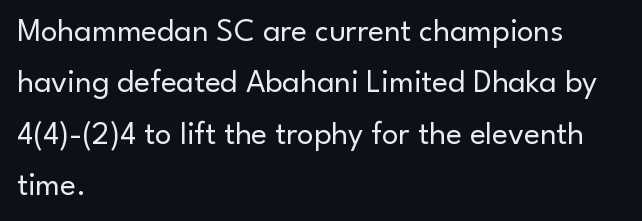
All the whitespace from short lines collects on the right. This rendering leaves character spacing at its baseline value. Is this a sans? Yes — the strokes have no serifs. Counters stay open thanks to moderate or lighter strokes.
